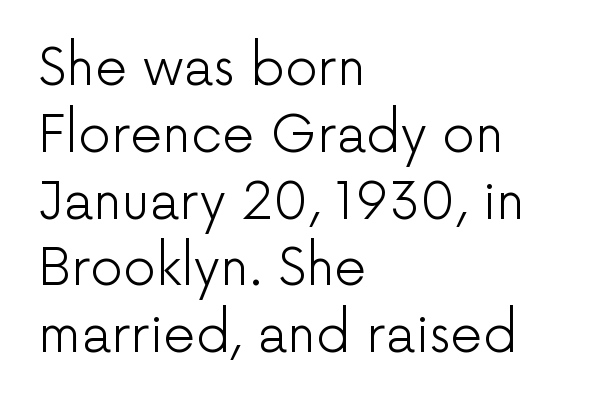
The image shows 51 px light sans-serif type, upright; set left-aligned, normal line spacing (1.31x), normal letter spacing, not underlined; low stroke contrast and a medium x-height.
